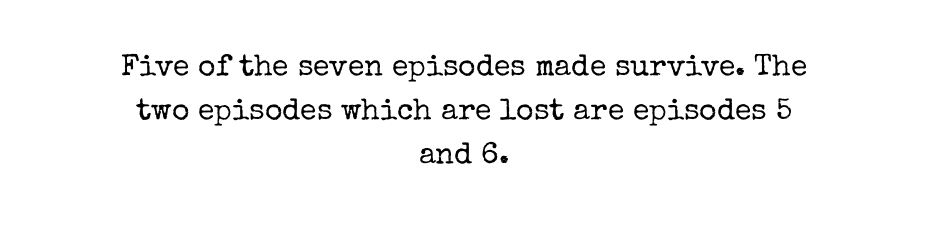
{"serif": "yes", "italic": "no", "bold": "no", "weight": "regular", "width": "normal", "stroke_contrast": "low", "x_height": "medium", "monospaced": "no", "underline": "no", "align": "center", "line_spacing": "normal", "line_spacing_ratio": 1.47, "letter_spacing": "normal", "letter_spacing_em": 0.0, "glyph_px": 30}
